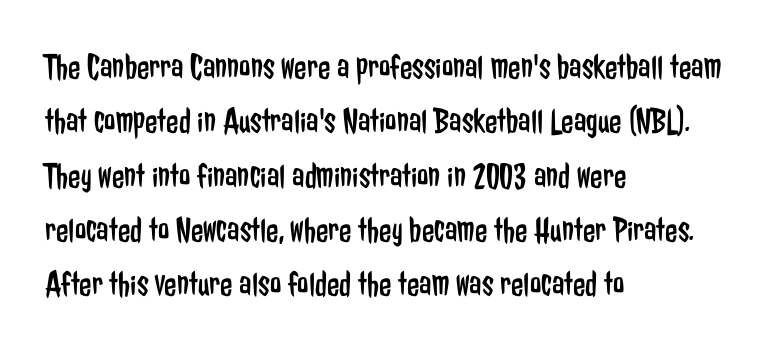
The rag falls on the right side of this text block. This is the regular roman posture of the typeface. Successive baselines arrive at the customary interval. A typesetter would label this face a sans. Honestly, the letter spacing is just normal — you wouldn't notice it. The space directly below the letters is spotless.
